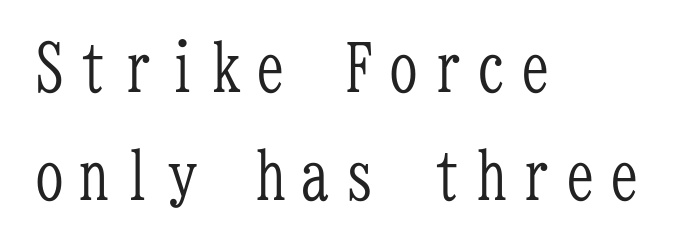
{"serif": "yes", "italic": "no", "bold": "no", "weight": "light", "width": "condensed", "stroke_contrast": "low", "x_height": "medium", "monospaced": "yes", "underline": "no", "align": "left", "line_spacing": "normal", "line_spacing_ratio": 1.64, "glyph_px": 66}
